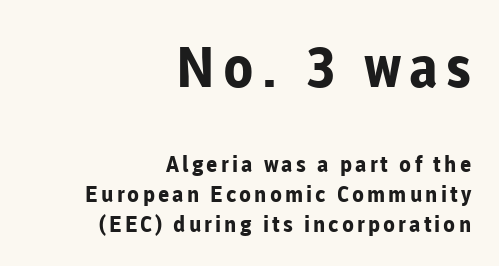
Q: Is the text bold? A: Yes.
Q: Is the text italic (slanted)? A: No, it is upright.
Q: Is the typeface a serif or a sans-serif typeface? A: Sans-serif.
Q: Is the text underlined? A: No.
Q: How is the paragraph aligned? A: Right-aligned.
Q: Is the spacing between lines tight, normal or loose? A: Normal.
Q: Which block of text is set in a larger size, the first (top) or the second (bottom)? A: The first (top) one.
Q: Width (condensed, normal, or wide)? A: Normal.
Q: Stroke contrast? A: Low.
Q: x-height? A: Medium.
Q: Monospaced? A: No.
